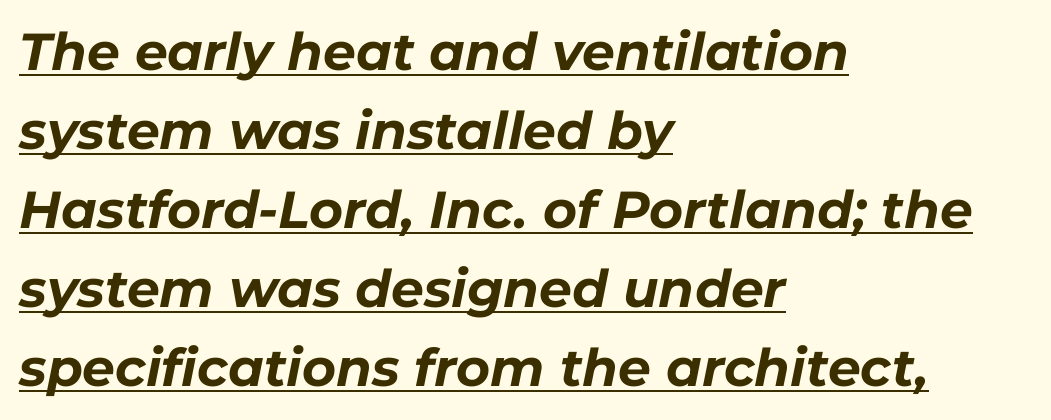
{"italic": "yes", "lean": "right", "slant_degrees": 11, "bold": "yes", "weight": "bold", "width": "normal", "stroke_contrast": "low", "x_height": "medium", "monospaced": "no", "underline": "yes", "align": "left", "line_spacing": "normal", "line_spacing_ratio": 1.52, "letter_spacing": "normal", "letter_spacing_em": 0.0, "glyph_px": 52}
